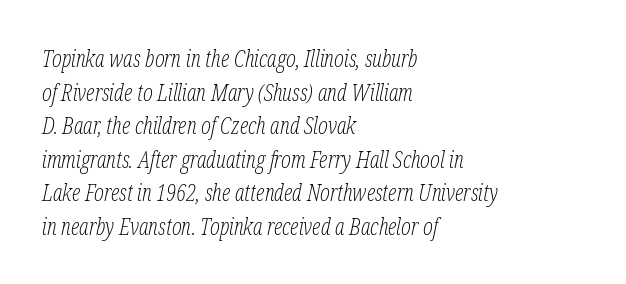
Has an underline been added? It has not. Does the leading feel generous? No, just average. The gaps between neighbouring characters are ordinary and unremarkable. Caption: multi-line text, flush left, ragged right.
